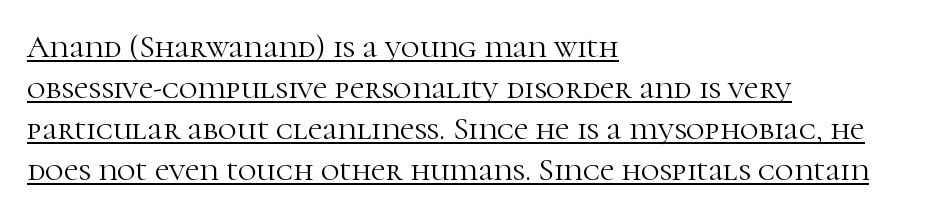
{"serif": "yes", "italic": "no", "bold": "no", "weight": "light", "width": "normal", "stroke_contrast": "high", "x_height": "medium", "monospaced": "no", "underline": "yes", "align": "left", "line_spacing": "normal", "line_spacing_ratio": 1.28, "letter_spacing": "normal", "letter_spacing_em": 0.0, "glyph_px": 32}
